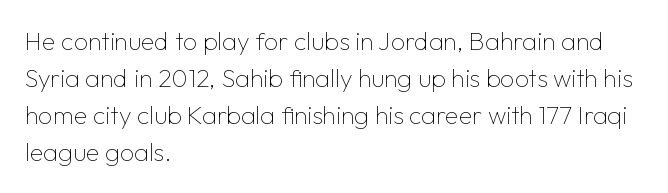
The image shows 25 px text type, upright; set left-aligned, normal line spacing (1.48x), normal letter spacing, not underlined.
